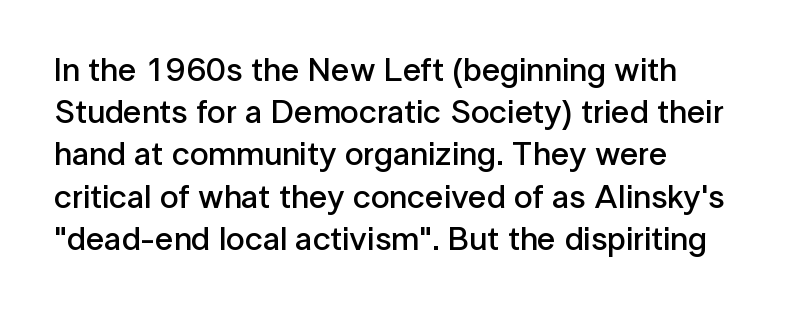
Q: Is the text bold? A: Semi-bold.
Q: Is the text italic (slanted)? A: No, it is upright.
Q: Is the typeface a serif or a sans-serif typeface? A: Sans-serif.
Q: Is the text underlined? A: No.
Q: How is the paragraph aligned? A: Left-aligned.
Q: Is the spacing between letters normal or unusually wide? A: Normal.
Q: Is the spacing between lines tight, normal or loose? A: Normal.
Q: Width (condensed, normal, or wide)? A: Normal.
Q: Stroke contrast? A: Low.
Q: x-height? A: Medium.
Q: Monospaced? A: No.
